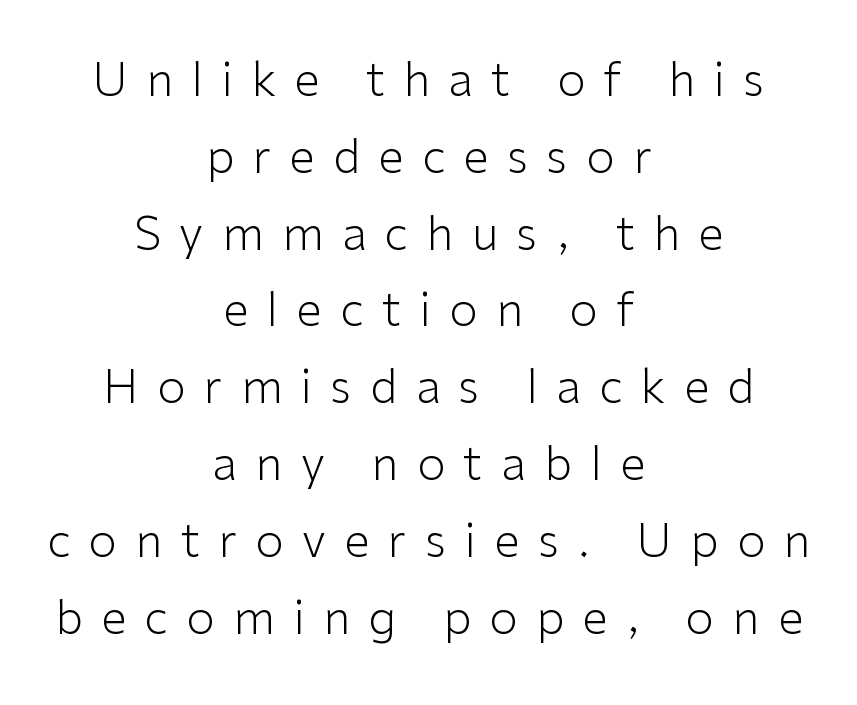
The image shows 46 px light sans-serif type, upright; set centered, normal line spacing (1.67x), unusually wide letter spacing (+0.4 em), not underlined; low stroke contrast and a medium x-height.
